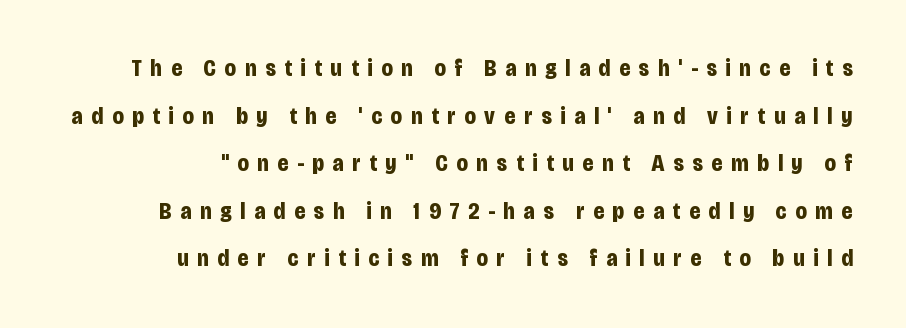
{"italic": "no", "bold": "yes", "underline": "no", "align": "right", "line_spacing": "loose", "line_spacing_ratio": 2.07, "letter_spacing": "wide", "letter_spacing_em": 0.39, "glyph_px": 23}
